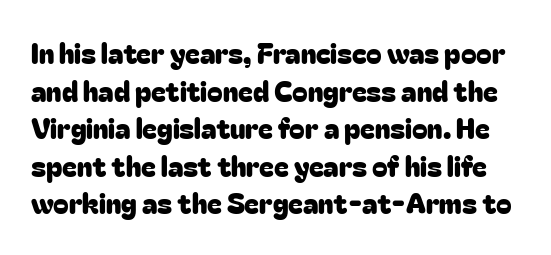
{"serif": "no", "italic": "no", "width": "normal", "stroke_contrast": "low", "x_height": "medium", "monospaced": "no", "underline": "no", "line_spacing": "normal", "line_spacing_ratio": 1.34, "letter_spacing": "normal", "letter_spacing_em": 0.0, "glyph_px": 28}
